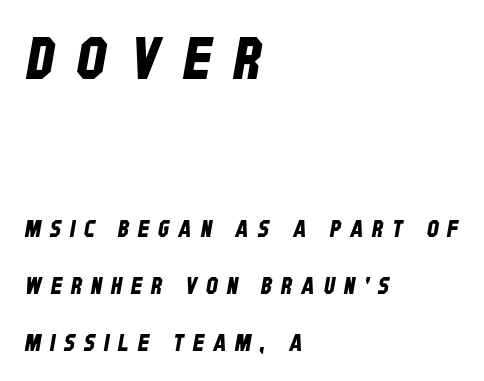
Q: Is the typeface a serif or a sans-serif typeface? A: Sans-serif.
Q: Is the text underlined? A: No.
Q: How is the paragraph aligned? A: Left-aligned.
Q: Is the spacing between letters normal or unusually wide? A: Unusually wide.
Q: Is the spacing between lines tight, normal or loose? A: Loose.
Q: Which block of text is set in a larger size, the first (top) or the second (bottom)? A: The first (top) one.
Q: Width (condensed, normal, or wide)? A: Condensed.
Q: Stroke contrast? A: Low.
Q: x-height? A: Large.
Q: Monospaced? A: No.
